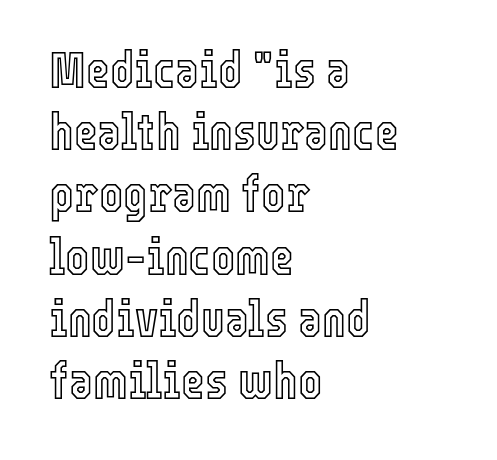
The image shows 51 px condensed type, upright; set left-aligned, line spacing 1.22x, normal letter spacing, not underlined; a medium x-height.
